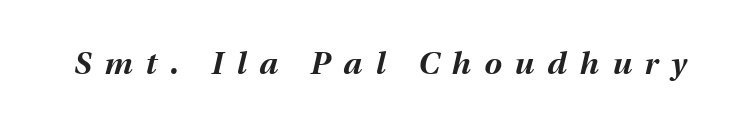
{"italic": "yes", "lean": "right", "slant_degrees": 13, "bold": "yes", "weight": "bold", "width": "normal", "stroke_contrast": "medium", "x_height": "medium", "monospaced": "no", "underline": "no", "letter_spacing": "wide", "letter_spacing_em": 0.42, "glyph_px": 31}
